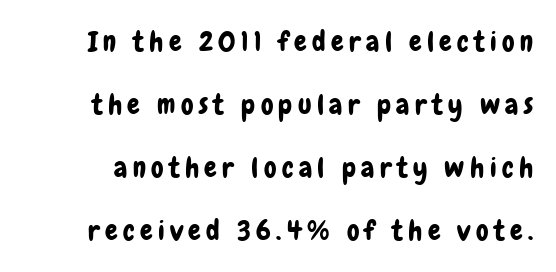
The image shows 28 px condensed sans-serif type, upright; set loose line spacing (2.25x), not underlined; low stroke contrast and a medium x-height.
